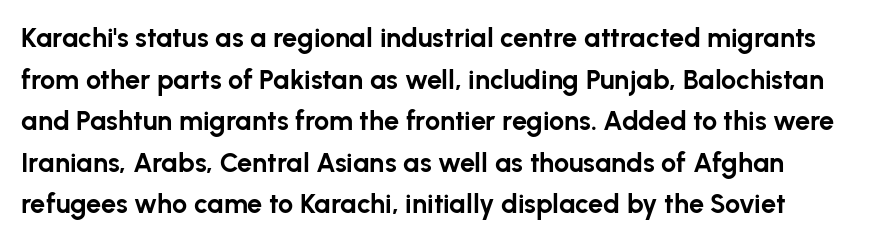
The image shows 27 px bold type, upright; set normal line spacing (1.54x), normal letter spacing, not underlined.
